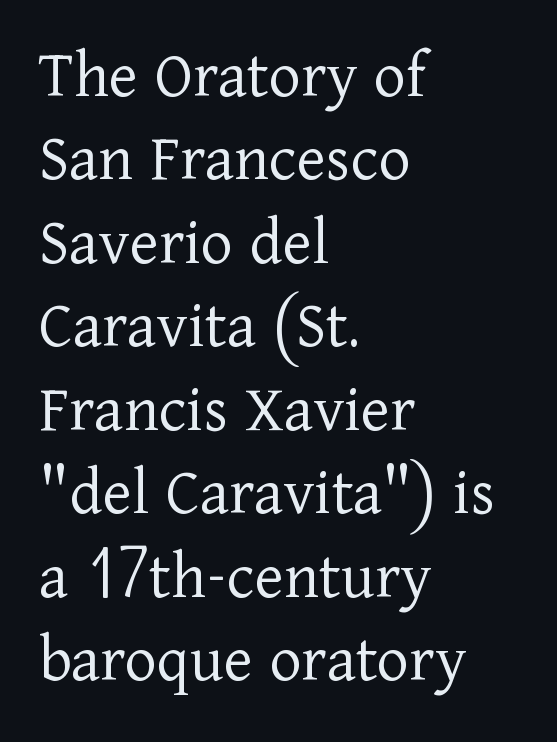
To sum up the face: it has serifs. This rendering leaves character spacing at its baseline value. Compared with a typical body face, this is equally light or lighter still. Descenders are the only things crossing below the line.
